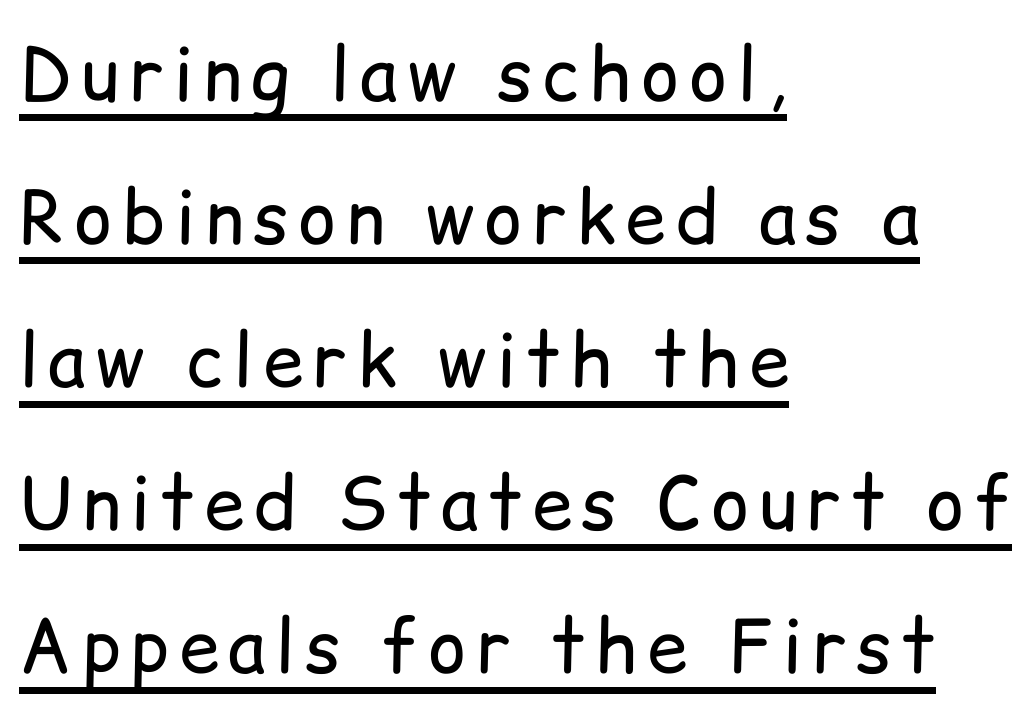
{"serif": "no", "italic": "no", "bold": "no", "weight": "regular", "width": "normal", "stroke_contrast": "low", "x_height": "medium", "monospaced": "no", "underline": "yes", "align": "left", "line_spacing": "loose", "line_spacing_ratio": 1.96, "glyph_px": 73}
